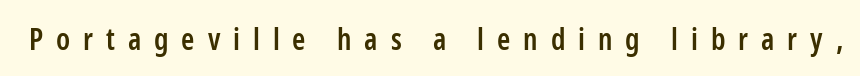
{"serif": "no", "italic": "no", "bold": "semi", "weight": "semibold", "width": "condensed", "stroke_contrast": "low", "x_height": "medium", "monospaced": "no", "underline": "no", "letter_spacing": "wide", "letter_spacing_em": 0.43, "glyph_px": 30}
